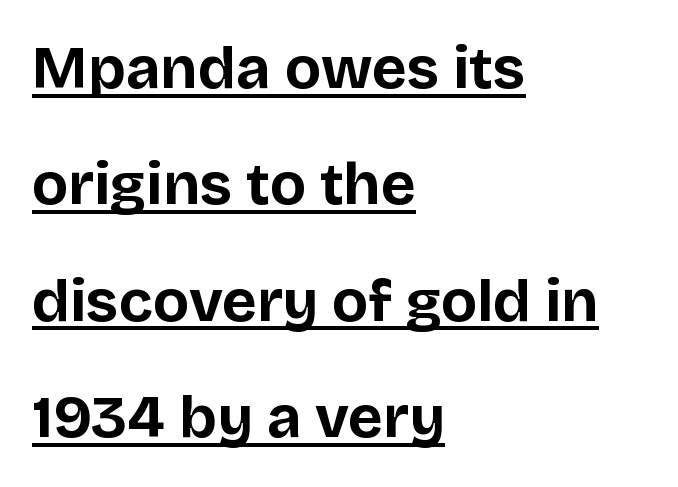
Q: Is the text bold? A: Yes.
Q: Is the text italic (slanted)? A: No, it is upright.
Q: Is the typeface a serif or a sans-serif typeface? A: Sans-serif.
Q: Is the text underlined? A: Yes.
Q: How is the paragraph aligned? A: Left-aligned.
Q: Is the spacing between letters normal or unusually wide? A: Normal.
Q: Is the spacing between lines tight, normal or loose? A: Loose.
Q: Width (condensed, normal, or wide)? A: Normal.
Q: Stroke contrast? A: Low.
Q: x-height? A: Large.
Q: Monospaced? A: No.
